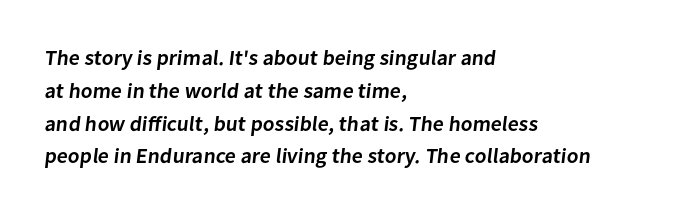
{"bold": "semi", "underline": "no", "align": "left", "line_spacing": "normal", "line_spacing_ratio": 1.56, "letter_spacing": "normal", "letter_spacing_em": 0.0, "glyph_px": 21}
